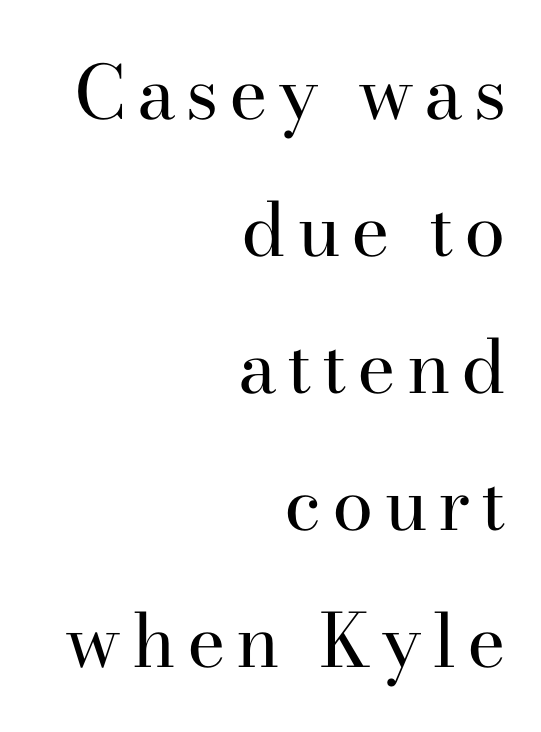
Clear beneath every line of the passage. This rendering uses right alignment, leaving the left contour irregular. The passage shown is typed in a proportional face where columns would drift. The letters stand upright; this is a roman face. A light-to-regular cut is what we see here. A typesetter would label this face a serif.
